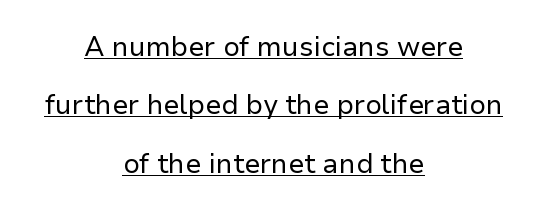
The image shows 27 px text type, upright; set centered, loose line spacing (2.16x), normal letter spacing, underlined.
